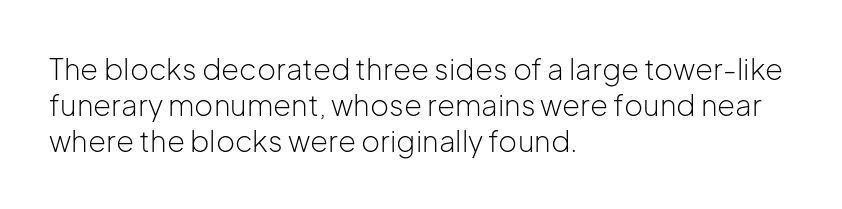
{"serif": "no", "italic": "no", "bold": "no", "weight": "light", "width": "normal", "stroke_contrast": "low", "x_height": "medium", "monospaced": "no", "underline": "no", "align": "left", "line_spacing": "normal", "line_spacing_ratio": 1.25, "letter_spacing": "normal", "letter_spacing_em": 0.0, "glyph_px": 29}
